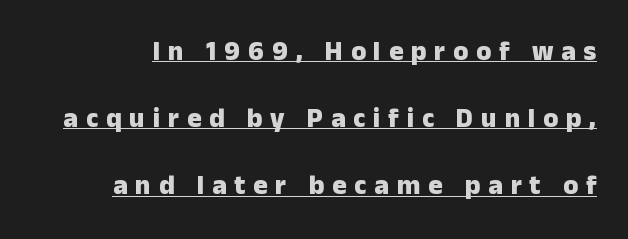
Q: Is the text bold? A: Yes.
Q: Is the text italic (slanted)? A: No, it is upright.
Q: Is the text underlined? A: Yes.
Q: Is the spacing between letters normal or unusually wide? A: Unusually wide.
Q: Is the spacing between lines tight, normal or loose? A: Loose.
